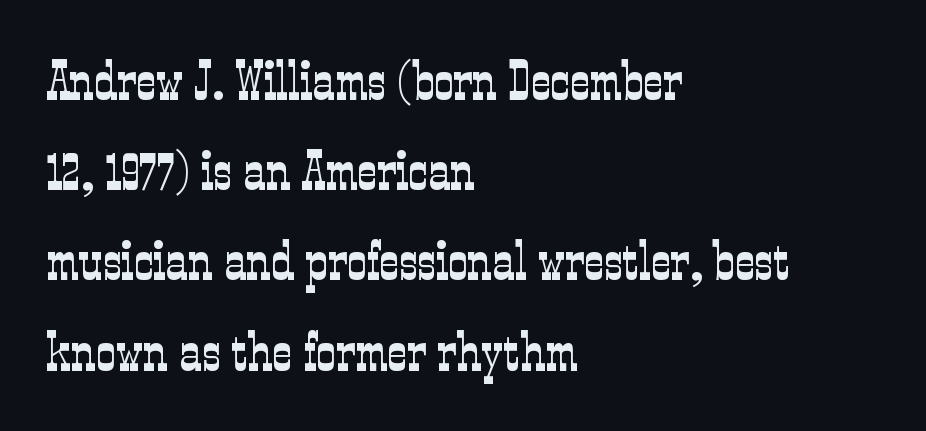
{"serif": "yes", "italic": "no", "bold": "no", "weight": "light", "width": "condensed", "stroke_contrast": "low", "x_height": "medium", "monospaced": "no", "underline": "no", "align": "left", "line_spacing": "normal", "line_spacing_ratio": 1.64, "letter_spacing": "normal", "letter_spacing_em": 0.0, "glyph_px": 55}
